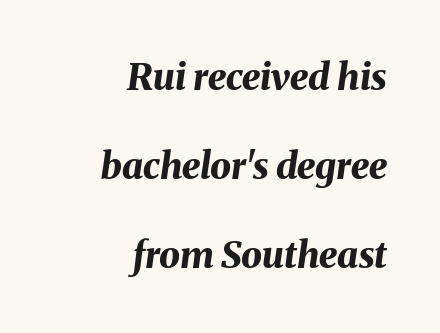
The image shows 37 px bold type, italic (leaning right); set right-aligned, loose line spacing (2.41x), normal letter spacing, not underlined; medium stroke contrast and a medium x-height.
